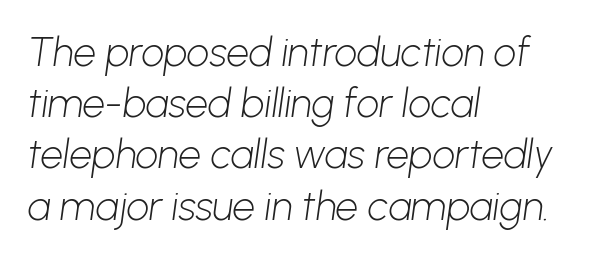
The paragraph shown leans on its left margin. The letters advance in unequal steps, a hallmark of proportional type. The space directly below the letters is spotless. A quiet, ordinary-to-light weight characterises the typeface. Does the type have serifs? No, each stem ends abruptly. Regarding leading, the lines here are spaced in the standard way.
